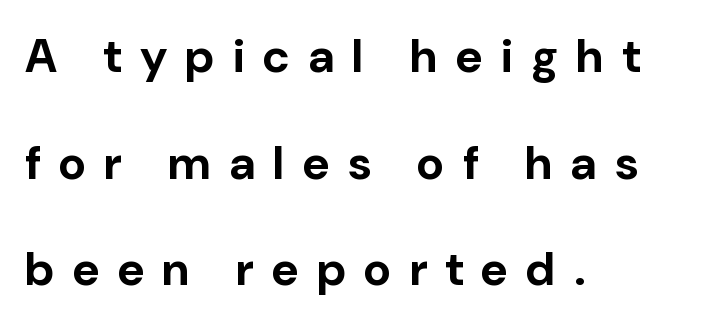
{"serif": "no", "italic": "no", "bold": "yes", "weight": "bold", "width": "normal", "stroke_contrast": "low", "x_height": "medium", "monospaced": "no", "underline": "no", "align": "left", "line_spacing": "loose", "line_spacing_ratio": 2.27, "letter_spacing": "wide", "letter_spacing_em": 0.39, "glyph_px": 47}
